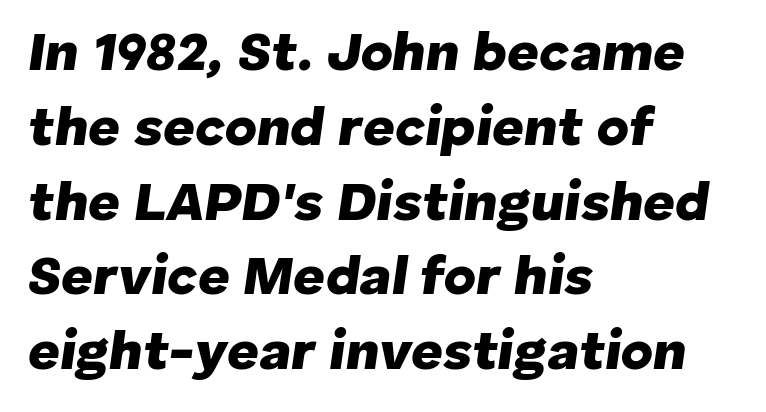
The image shows 55 px heavy type, italic (leaning right); set left-aligned, normal line spacing (1.36x), normal letter spacing, not underlined; low stroke contrast and a medium x-height.
